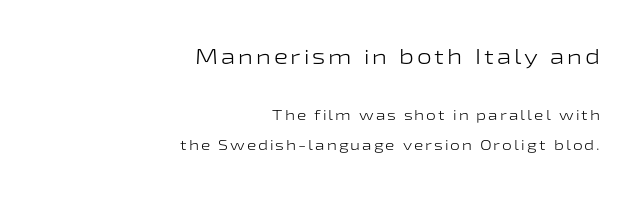
{"italic": "no", "bold": "no", "underline": "no", "align": "right", "line_spacing": "loose", "line_spacing_ratio": 2.19, "larger_block": "first", "size_ratio": 1.5, "glyph_px": 21}
